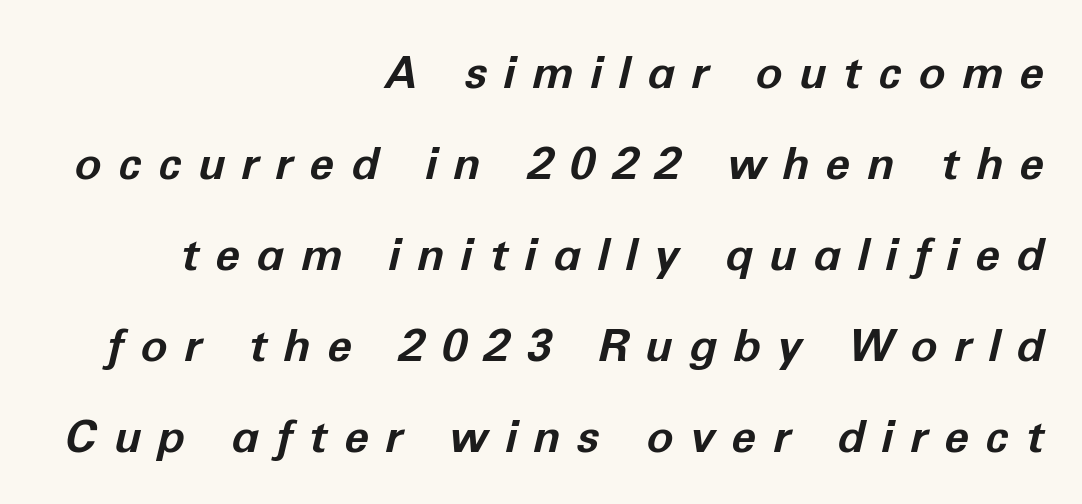
The image shows 45 px bold type, italic (leaning right); set right-aligned, loose line spacing (2.02x), unusually wide letter spacing (+0.37 em), not underlined; low stroke contrast and a medium x-height.
